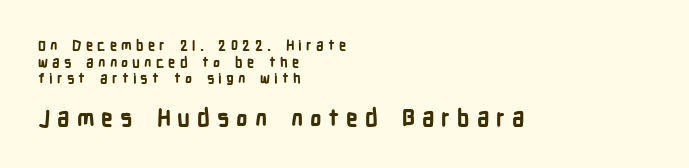
The area under the type is left untouched. Does extra space separate the letters? Yes, quite a lot of it. These words are printed bold, with thick strokes throughout. Which chunk is bigger? The second one — the bottom block dwarfs the top. The letters stand straight up with perfectly vertical stems.
